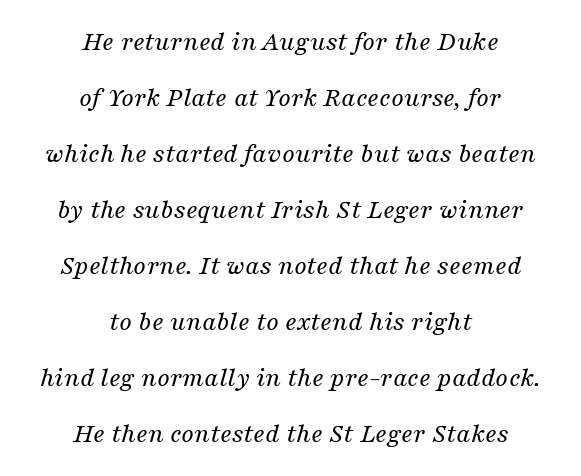
{"serif": "yes", "italic": "yes", "lean": "right", "slant_degrees": 16, "bold": "no", "weight": "regular", "width": "normal", "stroke_contrast": "medium", "x_height": "medium", "monospaced": "no", "underline": "no", "align": "center", "line_spacing": "loose", "line_spacing_ratio": 2.0, "letter_spacing": "normal", "letter_spacing_em": 0.0, "glyph_px": 28}
